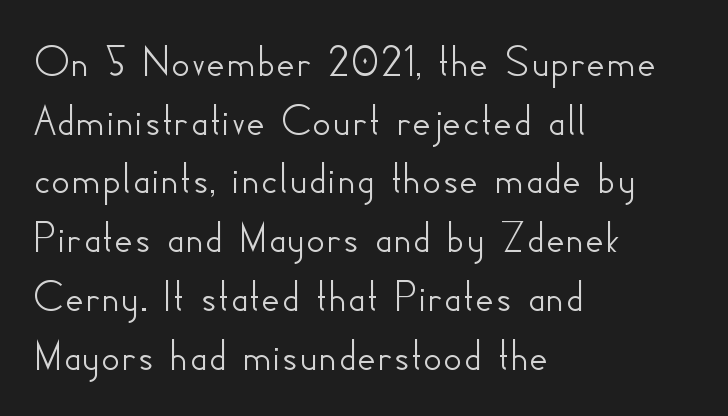
Q: Is the text italic (slanted)? A: No, it is upright.
Q: Is the typeface a serif or a sans-serif typeface? A: Sans-serif.
Q: Is the text underlined? A: No.
Q: How is the paragraph aligned? A: Left-aligned.
Q: Is the spacing between letters normal or unusually wide? A: Normal.
Q: Is the spacing between lines tight, normal or loose? A: Normal.
Q: Width (condensed, normal, or wide)? A: Normal.
Q: Stroke contrast? A: Low.
Q: x-height? A: Small.
Q: Monospaced? A: No.
